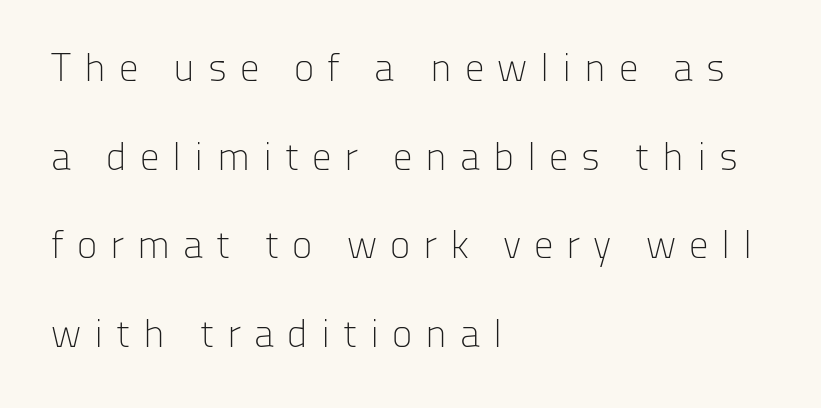
Q: Is the text bold? A: No.
Q: Is the text italic (slanted)? A: No, it is upright.
Q: Is the typeface a serif or a sans-serif typeface? A: Sans-serif.
Q: Is the text underlined? A: No.
Q: How is the paragraph aligned? A: Left-aligned.
Q: Is the spacing between letters normal or unusually wide? A: Unusually wide.
Q: Is the spacing between lines tight, normal or loose? A: Loose.
Q: Width (condensed, normal, or wide)? A: Normal.
Q: Stroke contrast? A: Low.
Q: x-height? A: Medium.
Q: Monospaced? A: No.
